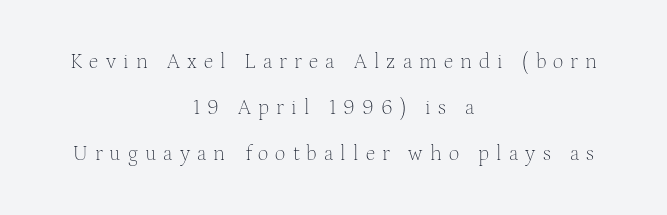
Nobody drew a line under any word here. If you drew a line through each stem, it would be perfectly vertical. The passage is arranged like a title page — every line centered. The lines are spread far apart with generous leading.
